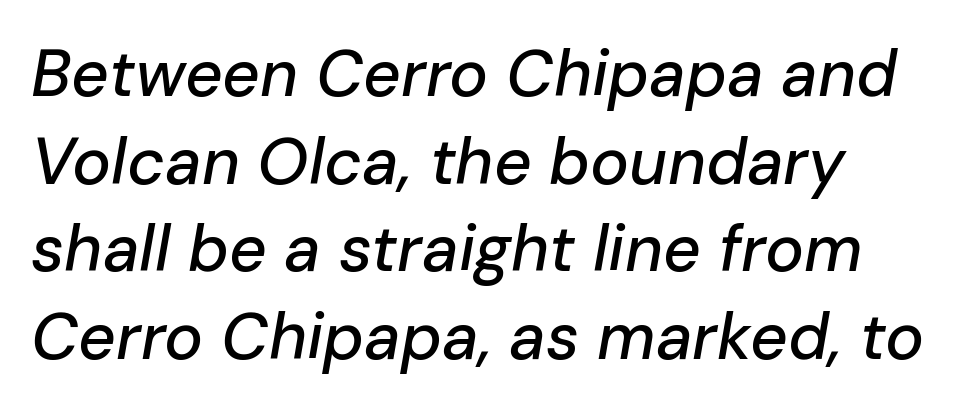
The image shows 65 px text type, italic (leaning right); set normal line spacing (1.35x), normal letter spacing, not underlined; low stroke contrast and a medium x-height.
